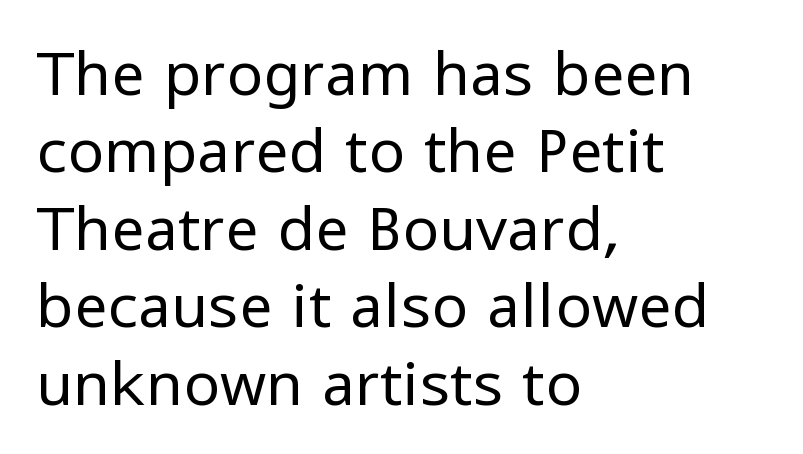
The image shows 60 px regular-weight sans-serif type, upright; set left-aligned, normal line spacing (1.29x), normal letter spacing, not underlined; low stroke contrast and a medium x-height.
